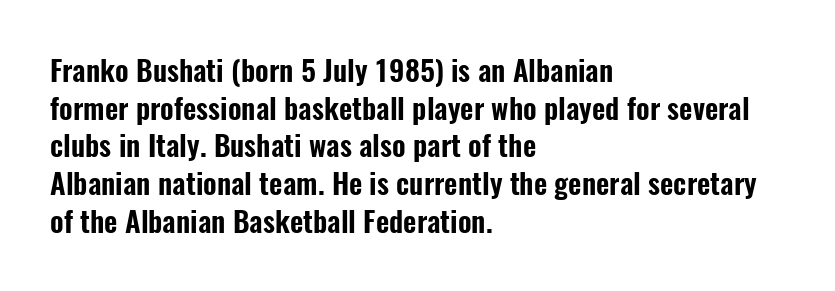
{"serif": "no", "italic": "no", "width": "condensed", "stroke_contrast": "low", "x_height": "medium", "monospaced": "no", "underline": "no", "align": "left", "line_spacing": "normal", "line_spacing_ratio": 1.3, "letter_spacing": "normal", "letter_spacing_em": 0.0, "glyph_px": 29}
